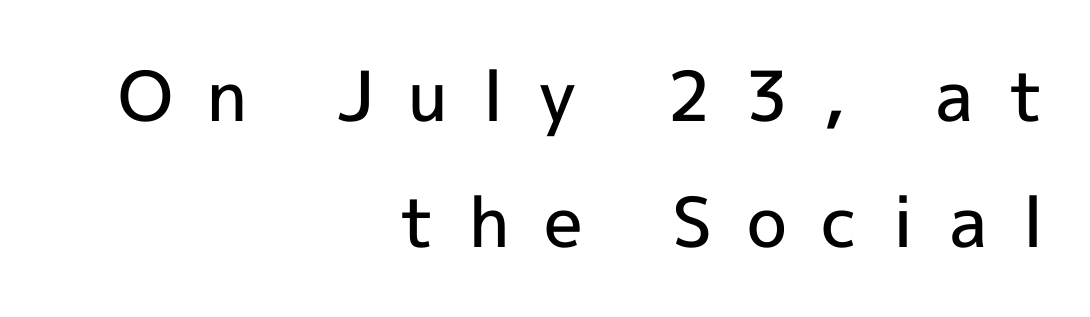
The image shows 69 px semibold sans-serif type, upright; set right-aligned, line spacing 1.83x, unusually wide letter spacing (+0.5 em), not underlined; a medium x-height.
